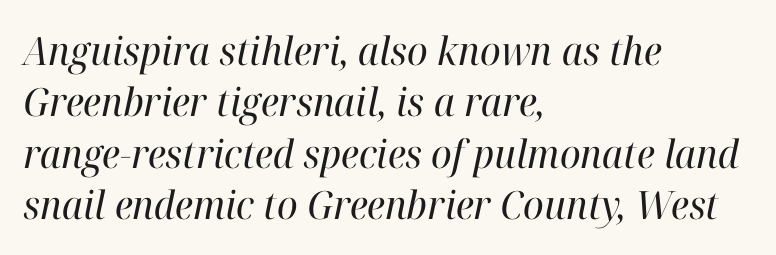
Q: Is the text bold? A: No.
Q: Is the text italic (slanted)? A: Yes, it leans right by about 12 degrees.
Q: Is the typeface a serif or a sans-serif typeface? A: Serif.
Q: Is the text underlined? A: No.
Q: How is the paragraph aligned? A: Left-aligned.
Q: Is the spacing between letters normal or unusually wide? A: Normal.
Q: Is the spacing between lines tight, normal or loose? A: Normal.
Q: Width (condensed, normal, or wide)? A: Normal.
Q: Stroke contrast? A: High.
Q: x-height? A: Medium.
Q: Monospaced? A: No.
